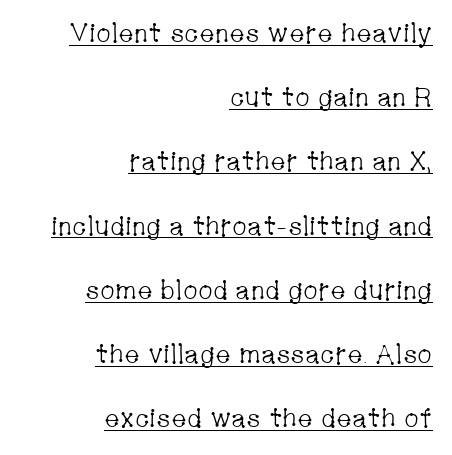
The image shows 26 px text type, upright; set right-aligned, loose line spacing (2.47x), normal letter spacing, underlined.
